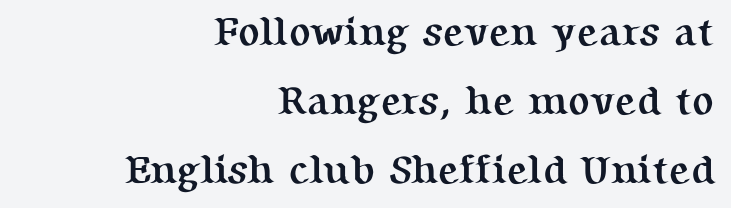
{"serif": "yes", "italic": "no", "bold": "yes", "weight": "semibold", "width": "normal", "stroke_contrast": "medium", "x_height": "medium", "monospaced": "no", "underline": "no", "align": "right", "line_spacing_ratio": 1.73, "letter_spacing": "normal", "letter_spacing_em": 0.0, "glyph_px": 40}
